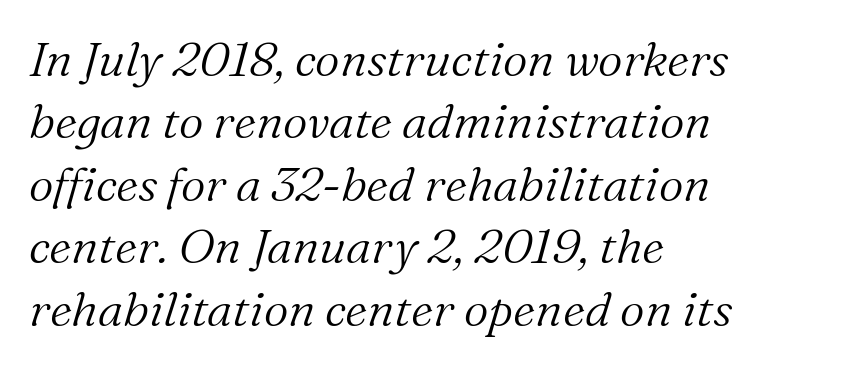
The image shows 48 px light serif type, italic (leaning right); set left-aligned, normal line spacing (1.3x), normal letter spacing, not underlined; medium stroke contrast and a medium x-height.
